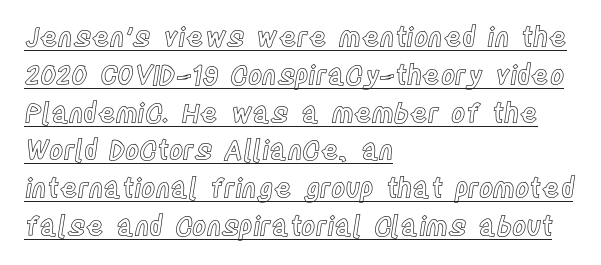
{"underline": "yes", "align": "left", "line_spacing": "normal", "line_spacing_ratio": 1.4, "letter_spacing": "normal", "letter_spacing_em": 0.0, "glyph_px": 27}
